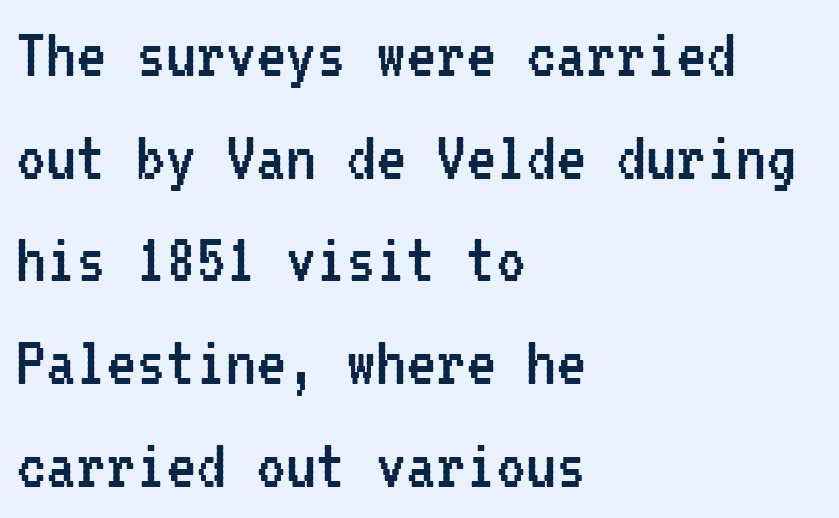
{"serif": "no", "italic": "no", "bold": "no", "weight": "regular", "width": "condensed", "stroke_contrast": "low", "x_height": "medium", "monospaced": "yes", "underline": "no", "align": "left", "line_spacing": "normal", "line_spacing_ratio": 1.37, "letter_spacing": "normal", "letter_spacing_em": 0.0, "glyph_px": 75}
